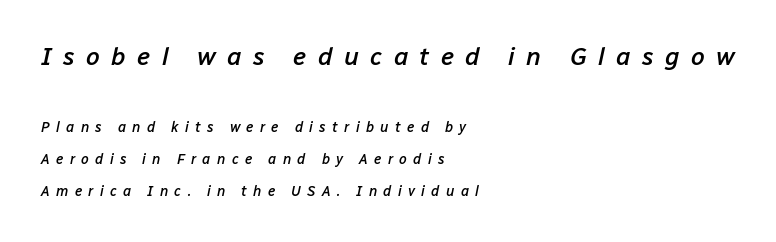
Q: Is the text bold? A: Semi-bold.
Q: Is the text italic (slanted)? A: Yes, it leans right by about 12 degrees.
Q: Is the text underlined? A: No.
Q: How is the paragraph aligned? A: Left-aligned.
Q: Is the spacing between letters normal or unusually wide? A: Unusually wide.
Q: Is the spacing between lines tight, normal or loose? A: Loose.
Q: Which block of text is set in a larger size, the first (top) or the second (bottom)? A: The first (top) one.
